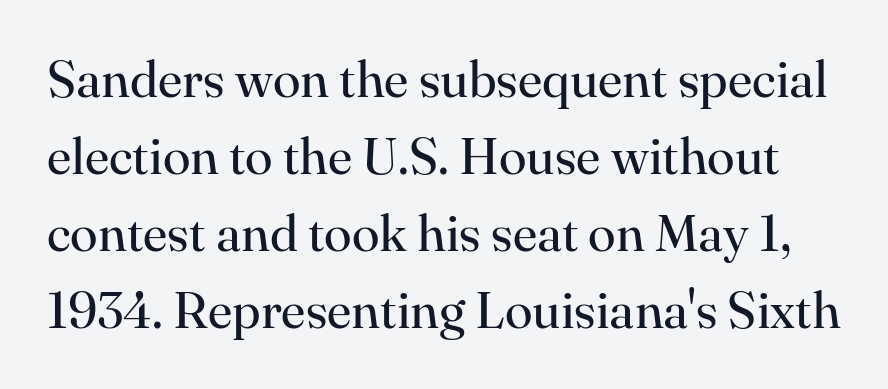
{"serif": "yes", "italic": "no", "bold": "no", "weight": "regular", "width": "normal", "stroke_contrast": "high", "x_height": "small", "monospaced": "no", "underline": "no", "line_spacing": "normal", "line_spacing_ratio": 1.51, "letter_spacing": "normal", "letter_spacing_em": 0.0, "glyph_px": 51}
